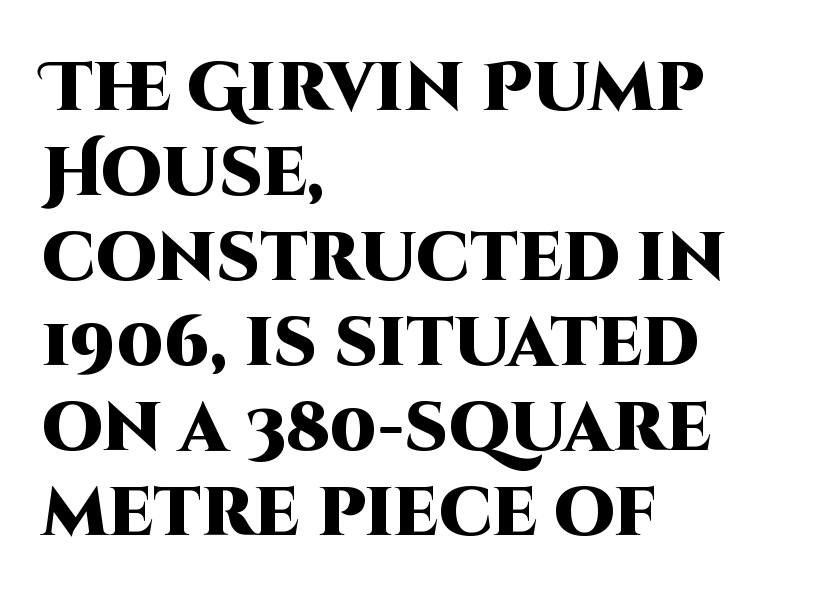
{"serif": "no", "italic": "no", "bold": "yes", "weight": "heavy", "width": "normal", "stroke_contrast": "high", "x_height": "large", "monospaced": "no", "underline": "no", "align": "left", "line_spacing": "normal", "line_spacing_ratio": 1.25, "letter_spacing": "normal", "letter_spacing_em": 0.0, "glyph_px": 68}
